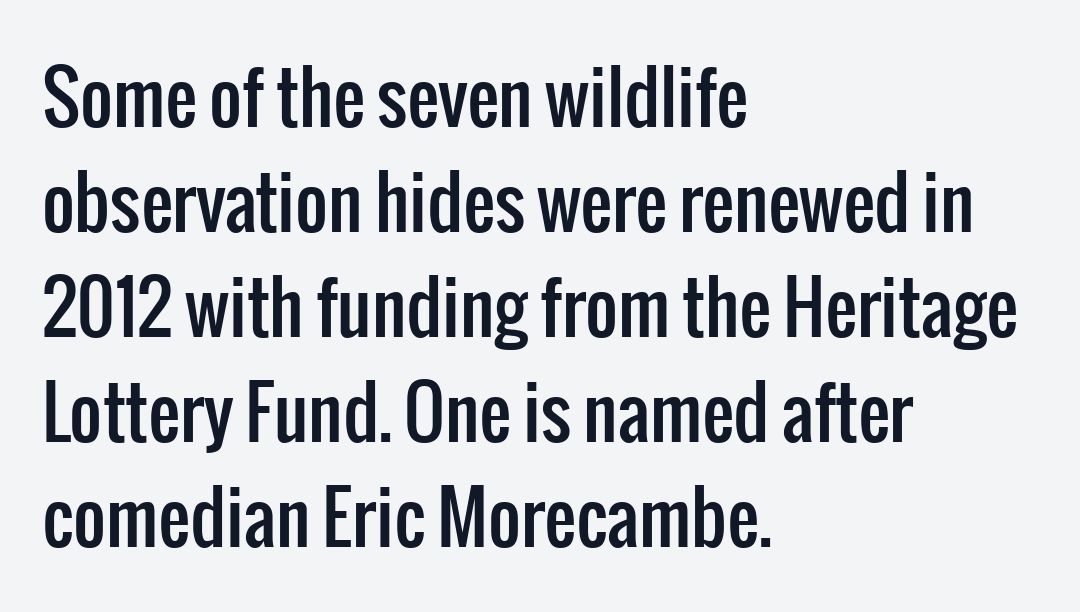
The image shows 71 px condensed sans-serif type, upright; set left-aligned, normal line spacing (1.48x), normal letter spacing, not underlined; low stroke contrast and a medium x-height.
